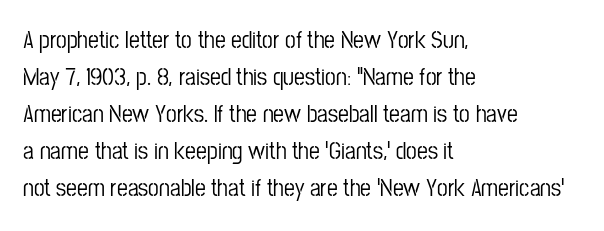
{"italic": "no", "underline": "no", "align": "left", "line_spacing": "normal", "line_spacing_ratio": 1.54, "letter_spacing": "normal", "letter_spacing_em": 0.0, "glyph_px": 24}
